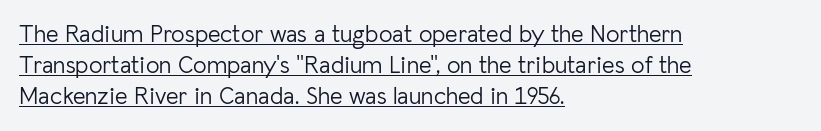
The image shows 24 px text type, upright; set left-aligned, normal line spacing (1.3x), normal letter spacing, underlined.
